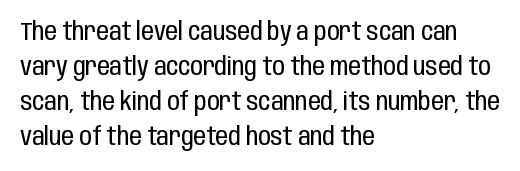
Nobody drew a line under any word here. The passage is arranged the way most books set body copy — flush left. Is the stroke heavy? The answer is a plain regular-or-lighter. Nobody touched the tracking dial on this one. A roman cut, with each character standing at attention. The space between consecutive lines is moderate.
